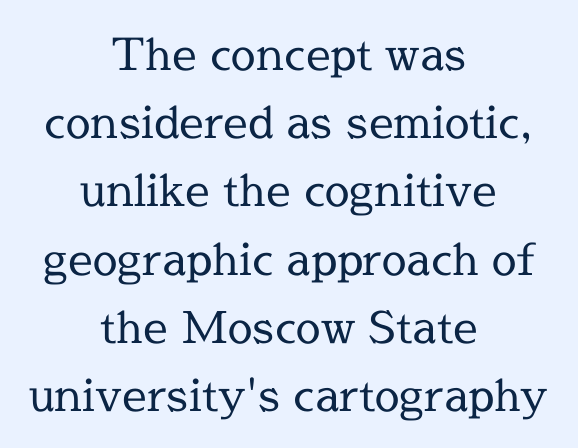
The image shows 44 px regular-weight serif type, upright; set centered, normal line spacing (1.55x), normal letter spacing, not underlined; a medium x-height.
